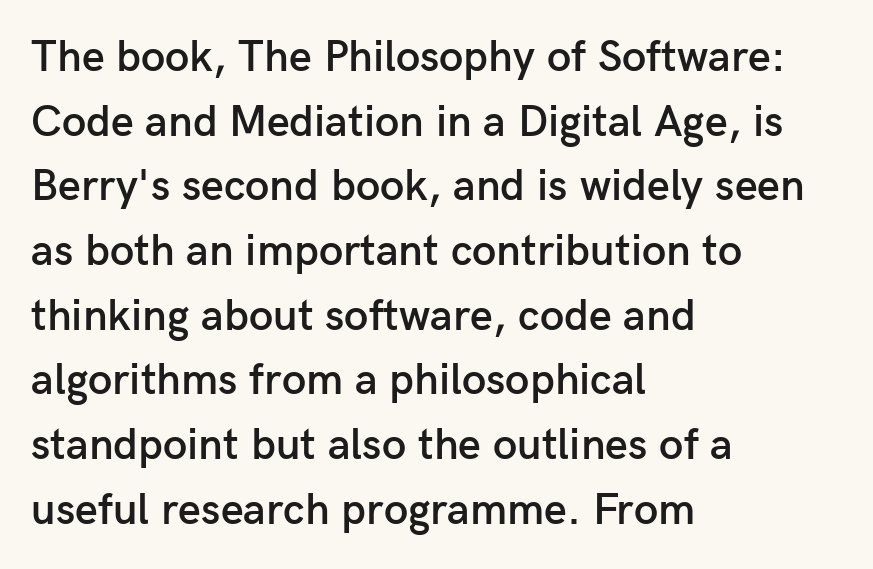
{"serif": "no", "italic": "no", "bold": "semi", "weight": "semibold", "width": "normal", "stroke_contrast": "low", "x_height": "medium", "monospaced": "no", "underline": "no", "align": "left", "line_spacing": "normal", "line_spacing_ratio": 1.47, "letter_spacing": "normal", "letter_spacing_em": 0.0, "glyph_px": 44}
